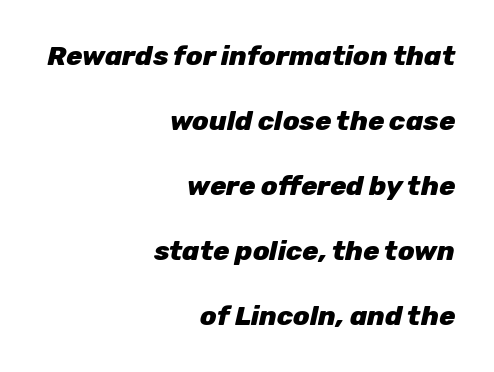
Q: Is the text bold? A: Yes.
Q: Is the text italic (slanted)? A: Yes, it leans right by about 12 degrees.
Q: Is the text underlined? A: No.
Q: How is the paragraph aligned? A: Right-aligned.
Q: Is the spacing between letters normal or unusually wide? A: Normal.
Q: Is the spacing between lines tight, normal or loose? A: Loose.
